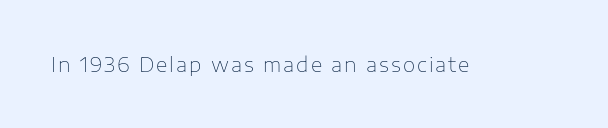
{"italic": "no", "bold": "no", "underline": "no", "glyph_px": 20}
